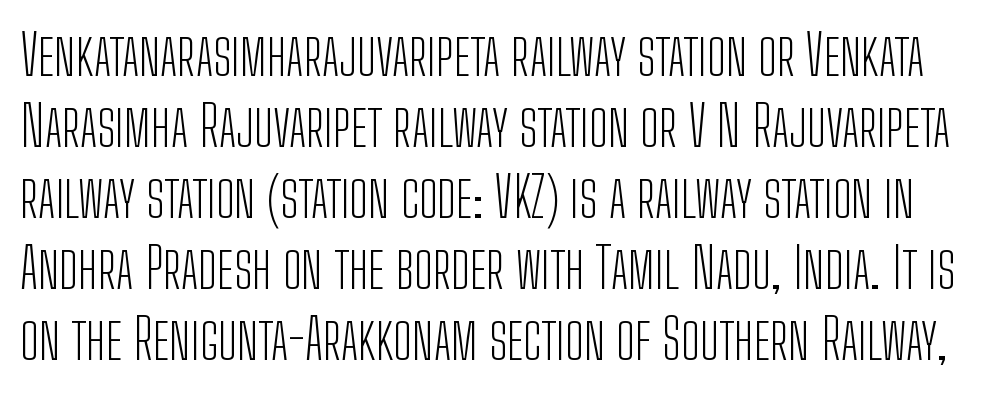
Vertical stems look standard width or narrower in stroke. The baseline area is clear. Is there any slant? The stems are plumb. Tracking value appears to be zero — textbook default spacing. Evenly set lines give the paragraph a standard silhouette.
